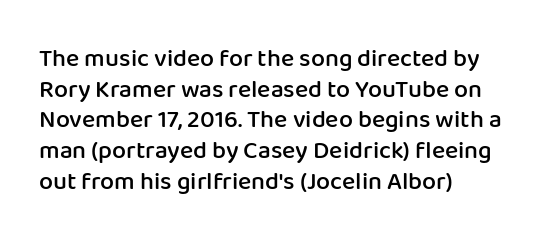
The text block is weighted toward the left margin, trailing off unevenly rightward. What weight is shown? A semibold, between regular and bold. Look at the tracking — it's just the regular setting, nothing added. Quick note: not italic, upright. A bare baseline throughout the passage.
